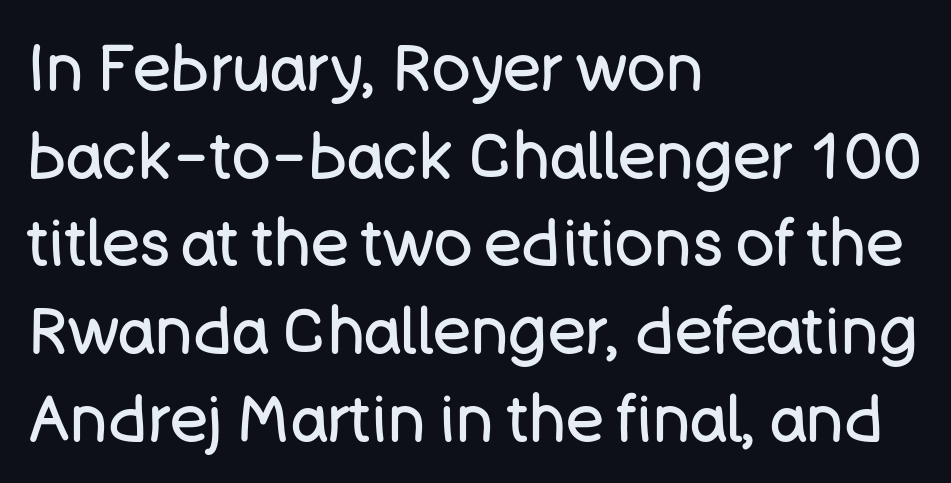
You could not count columns in this text — the font is proportionally spaced. The letters stand straight up with perfectly vertical stems. Leftover space on each line is placed entirely after the last word. Leading matches the norm, producing a regular column. Ink coverage per letter is moderate at most.
